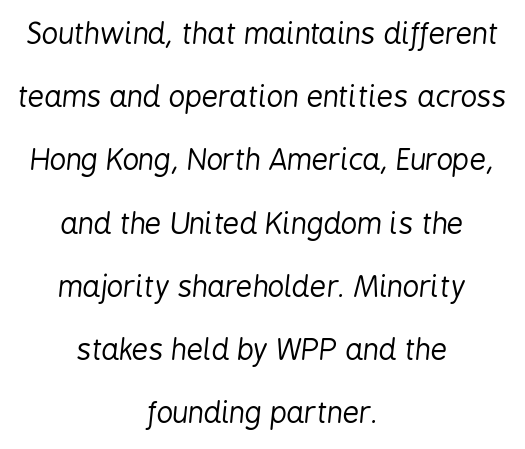
Q: Is the text bold? A: No.
Q: Is the text italic (slanted)? A: Yes, it leans right by about 6 degrees.
Q: Is the text underlined? A: No.
Q: How is the paragraph aligned? A: Centered.
Q: Is the spacing between letters normal or unusually wide? A: Normal.
Q: Is the spacing between lines tight, normal or loose? A: Loose.
Q: Width (condensed, normal, or wide)? A: Condensed.
Q: Stroke contrast? A: Low.
Q: x-height? A: Medium.
Q: Monospaced? A: No.
